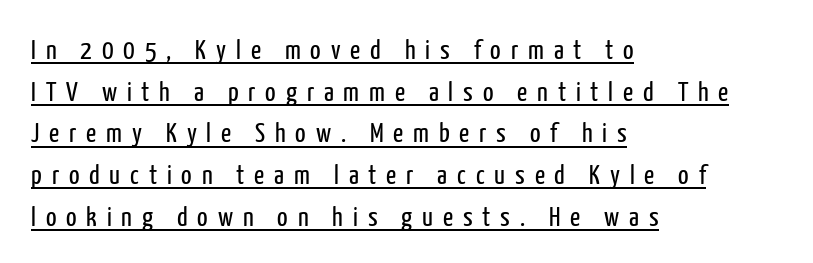
Note: no serifs on the glyphs. This rendering uses left alignment, leaving the right contour irregular. The lettering is marked with a stroke running underneath it. What's the leading like? Ordinary, nothing unusual.
